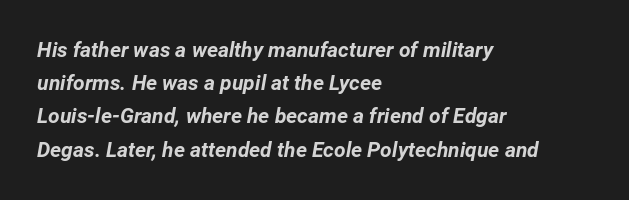
The image shows 21 px bold type, italic (leaning right); set left-aligned, normal line spacing (1.58x), normal letter spacing, not underlined.
